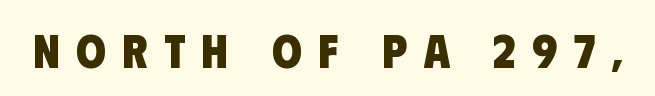
{"serif": "no", "bold": "yes", "weight": "heavy", "width": "condensed", "stroke_contrast": "low", "x_height": "large", "monospaced": "no", "underline": "no", "letter_spacing": "wide", "letter_spacing_em": 0.34, "glyph_px": 48}
